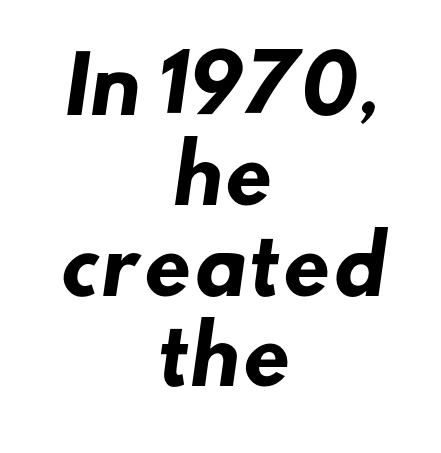
Q: Is the text bold? A: Yes.
Q: Is the typeface a serif or a sans-serif typeface? A: Sans-serif.
Q: Is the text underlined? A: No.
Q: How is the paragraph aligned? A: Centered.
Q: Is the spacing between letters normal or unusually wide? A: Normal.
Q: Width (condensed, normal, or wide)? A: Normal.
Q: Stroke contrast? A: Low.
Q: x-height? A: Small.
Q: Monospaced? A: No.
